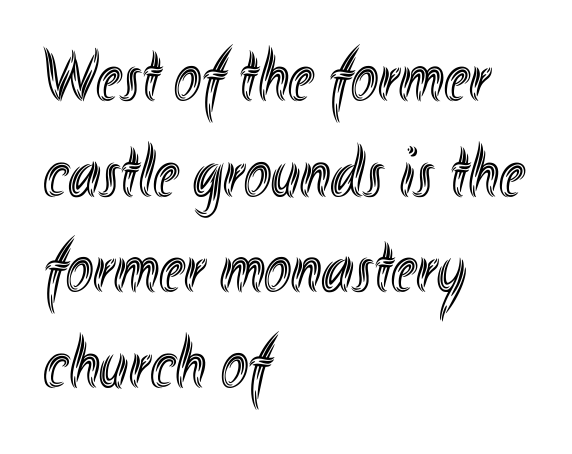
{"width": "condensed", "x_height": "small", "monospaced": "no", "underline": "no", "align": "left", "line_spacing": "normal", "line_spacing_ratio": 1.31, "letter_spacing": "normal", "letter_spacing_em": 0.0, "glyph_px": 73}
